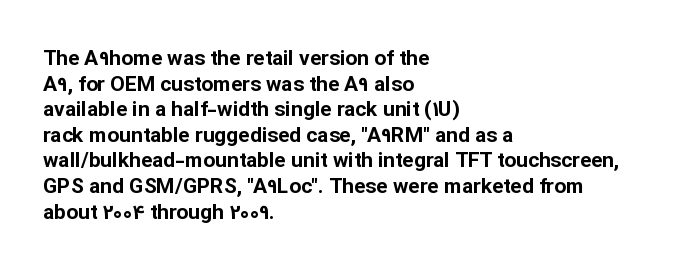
Q: Is the text bold? A: Yes.
Q: Is the text italic (slanted)? A: No, it is upright.
Q: Is the text underlined? A: No.
Q: How is the paragraph aligned? A: Left-aligned.
Q: Is the spacing between letters normal or unusually wide? A: Normal.
